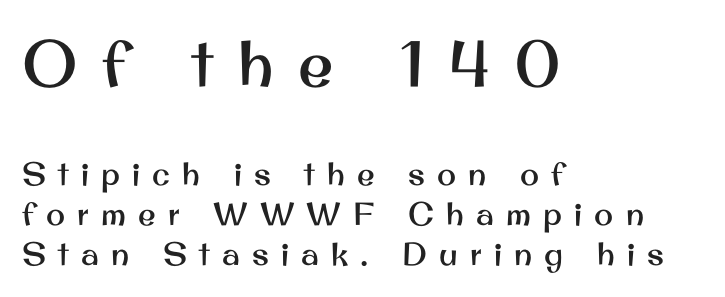
Q: Is the text italic (slanted)? A: No, it is upright.
Q: Is the typeface a serif or a sans-serif typeface? A: Sans-serif.
Q: Is the text underlined? A: No.
Q: How is the paragraph aligned? A: Left-aligned.
Q: Is the spacing between letters normal or unusually wide? A: Unusually wide.
Q: Is the spacing between lines tight, normal or loose? A: Normal.
Q: Which block of text is set in a larger size, the first (top) or the second (bottom)? A: The first (top) one.
Q: Width (condensed, normal, or wide)? A: Normal.
Q: Stroke contrast? A: Medium.
Q: x-height? A: Small.
Q: Monospaced? A: No.
